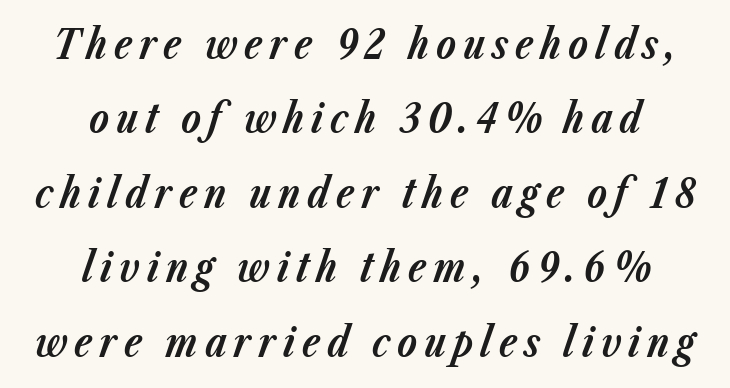
Line starts and ends both wander, symmetrically. Quick note: italic. Decoration check: the copy has no underline. Strong, thick strokes mark this as bold type. Do the characters align in a grid? No, the font is proportional.
